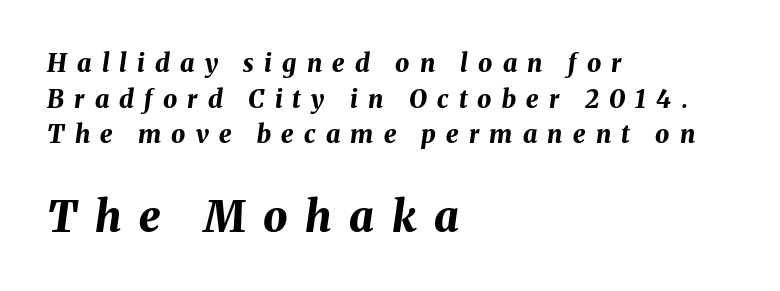
{"italic": "yes", "lean": "right", "slant_degrees": 8, "bold": "yes", "weight": "bold", "width": "normal", "stroke_contrast": "medium", "x_height": "medium", "monospaced": "no", "underline": "no", "align": "left", "line_spacing": "normal", "line_spacing_ratio": 1.43, "letter_spacing": "wide", "letter_spacing_em": 0.41, "larger_block": "second", "size_ratio": 1.72, "glyph_px": 43}
